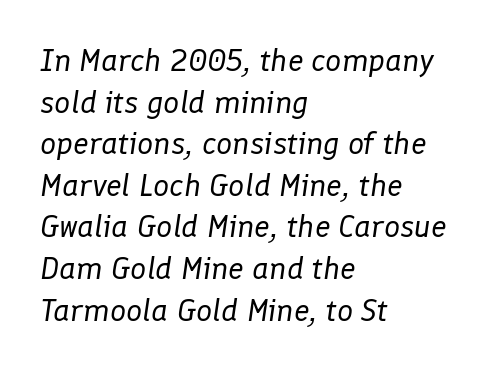
{"italic": "yes", "lean": "right", "slant_degrees": 8, "bold": "no", "weight": "regular", "width": "normal", "stroke_contrast": "low", "x_height": "medium", "monospaced": "no", "underline": "no", "align": "left", "line_spacing": "normal", "line_spacing_ratio": 1.3, "letter_spacing": "normal", "letter_spacing_em": 0.0, "glyph_px": 32}
